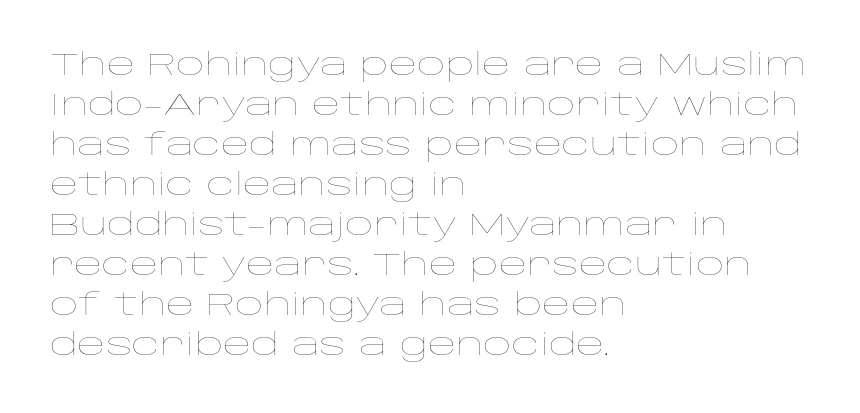
The setting favours the left margin, as ordinary paragraphs usually do. Nope, not italic — everything's standing straight. The string is rendered with underlining switched off. Is the letter spacing exaggerated? No — it looks like the ordinary default.
